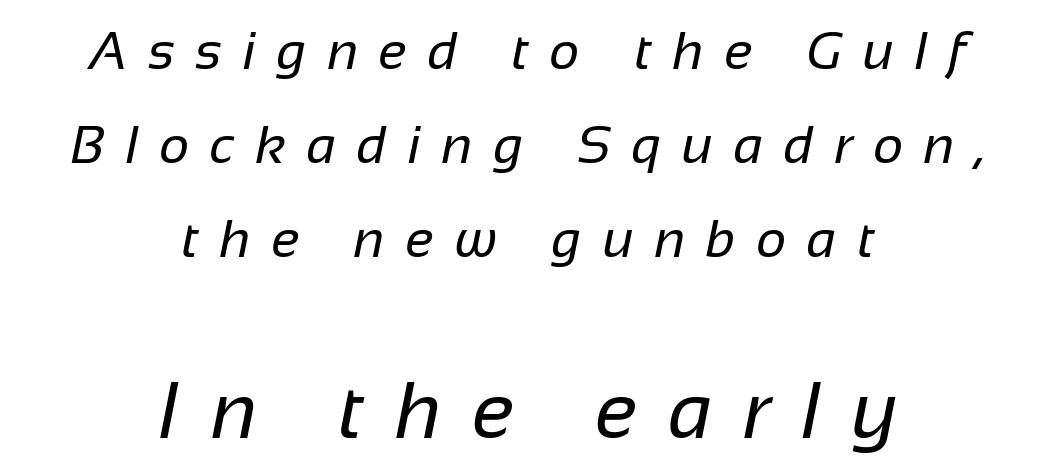
The image shows 79 px regular-weight sans-serif type; set centered, line spacing 1.77x, unusually wide letter spacing (+0.39 em), not underlined; the second (bottom) block is 1.49x larger; low stroke contrast and a medium x-height.
